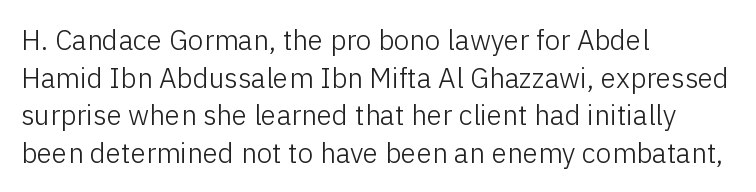
Q: Is the text bold? A: No.
Q: Is the text italic (slanted)? A: No, it is upright.
Q: Is the typeface a serif or a sans-serif typeface? A: Sans-serif.
Q: Is the text underlined? A: No.
Q: How is the paragraph aligned? A: Left-aligned.
Q: Is the spacing between letters normal or unusually wide? A: Normal.
Q: Is the spacing between lines tight, normal or loose? A: Normal.
Q: Width (condensed, normal, or wide)? A: Normal.
Q: Stroke contrast? A: Low.
Q: x-height? A: Medium.
Q: Monospaced? A: No.
